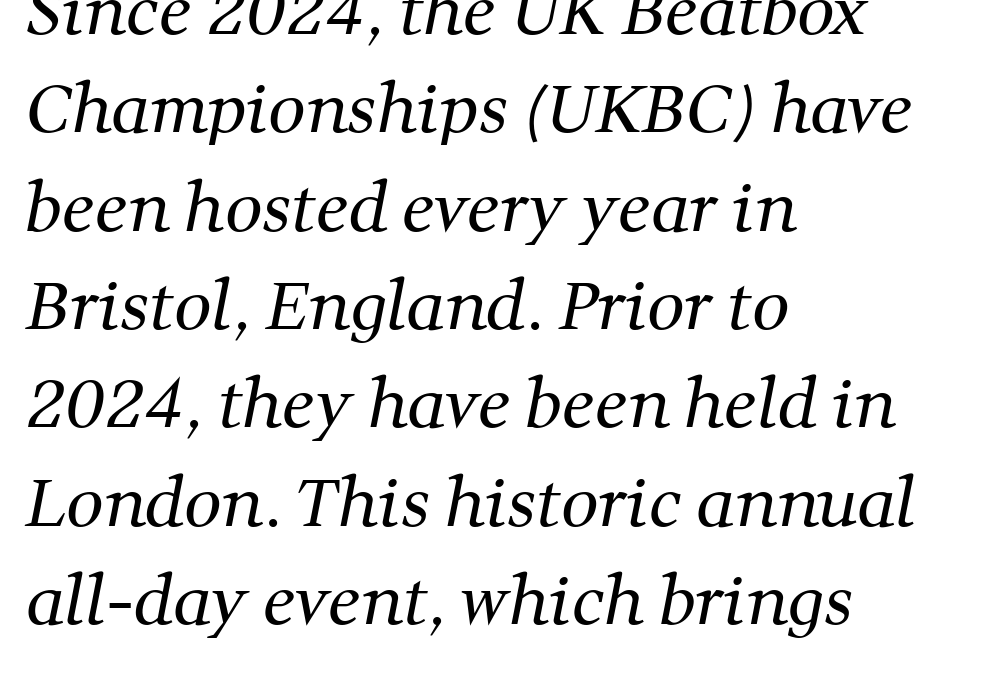
This block has exactly the height ordinary leading produces. The type is set solid horizontally, with unmodified tracking. The rendering uses natural spacing where letterforms have individual widths. This is serif lettering, the kind often seen in printed books.
